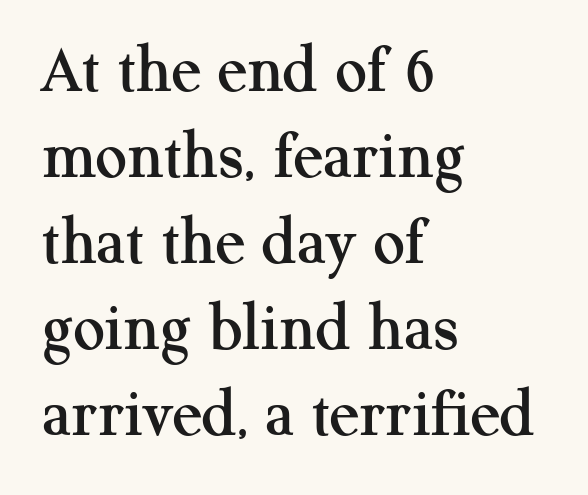
The image shows 70 px serif type, upright; set left-aligned, line spacing 1.23x, normal letter spacing, not underlined; medium stroke contrast and a medium x-height.
